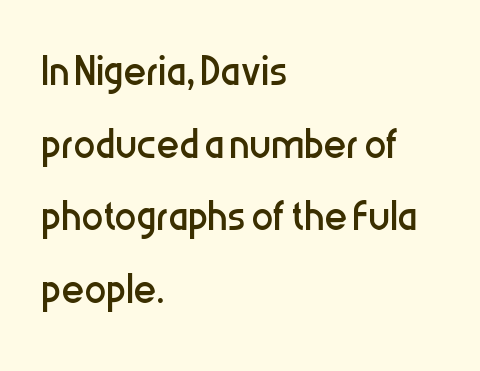
{"serif": "no", "italic": "no", "bold": "no", "weight": "regular", "width": "condensed", "stroke_contrast": "low", "x_height": "medium", "monospaced": "no", "underline": "no", "align": "left", "line_spacing": "normal", "line_spacing_ratio": 1.32, "letter_spacing": "normal", "letter_spacing_em": 0.0, "glyph_px": 55}
